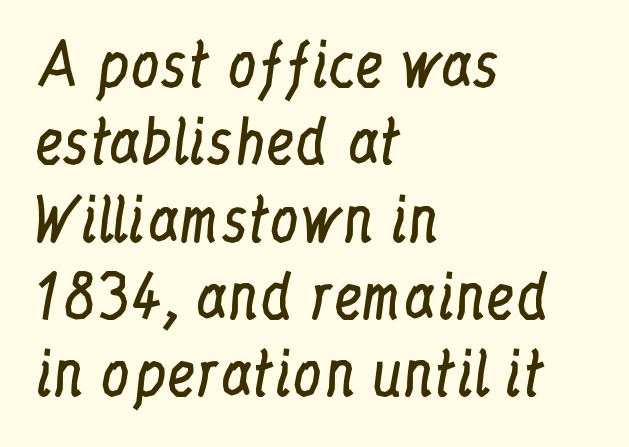
Q: Is the text bold? A: No.
Q: Is the text italic (slanted)? A: Yes.
Q: Is the typeface a serif or a sans-serif typeface? A: Serif.
Q: Is the text underlined? A: No.
Q: How is the paragraph aligned? A: Left-aligned.
Q: Is the spacing between letters normal or unusually wide? A: Normal.
Q: Is the spacing between lines tight, normal or loose? A: Normal.
Q: Width (condensed, normal, or wide)? A: Condensed.
Q: Stroke contrast? A: Low.
Q: x-height? A: Medium.
Q: Monospaced? A: No.
